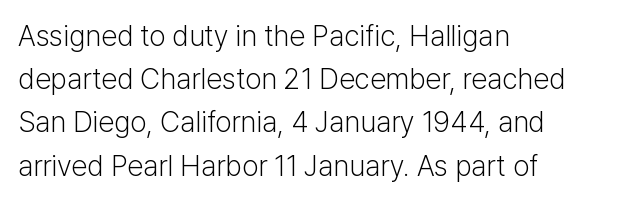
The image shows 29 px light sans-serif type, upright; set left-aligned, normal line spacing (1.49x), normal letter spacing, not underlined; low stroke contrast and a medium x-height.
